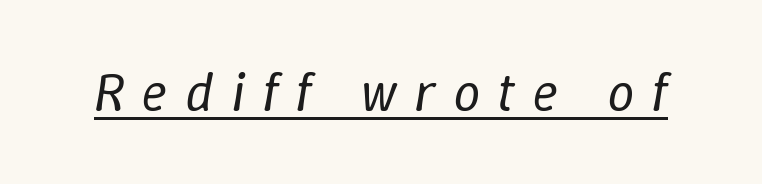
The image shows 55 px regular-weight type, italic (leaning right); set unusually wide letter spacing (+0.31 em), underlined; low stroke contrast and a medium x-height.
